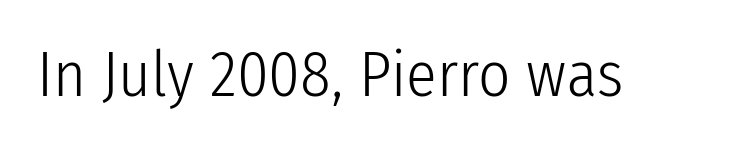
Proportional: the letters do not fall into vertical columns. I'd call this a sans setting — the letters go barefoot. Bold? No — there's no thickening of the strokes. Short note: letters normally spaced. This sample uses an upright cut, with every glyph sitting square on the baseline.
